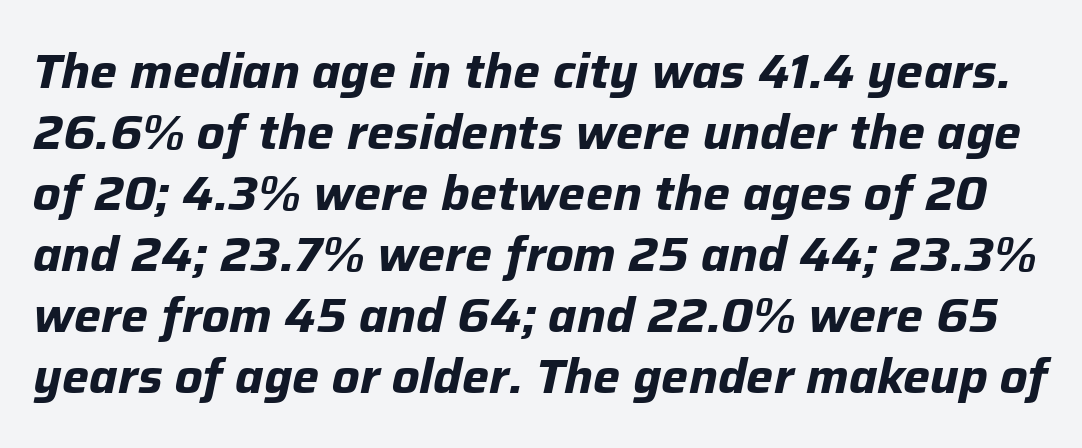
The image shows 48 px bold type, italic (leaning right); set normal line spacing (1.27x), normal letter spacing, not underlined; low stroke contrast and a medium x-height.
